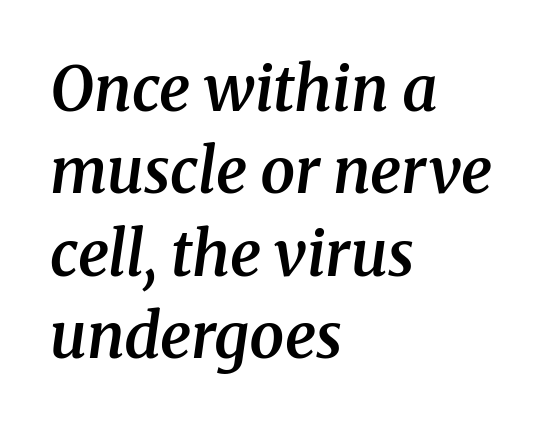
{"serif": "yes", "italic": "yes", "lean": "right", "slant_degrees": 8, "bold": "semi", "weight": "semibold", "width": "normal", "stroke_contrast": "medium", "x_height": "medium", "monospaced": "no", "underline": "no", "align": "left", "line_spacing": "normal", "line_spacing_ratio": 1.33, "letter_spacing": "normal", "letter_spacing_em": 0.0, "glyph_px": 62}
